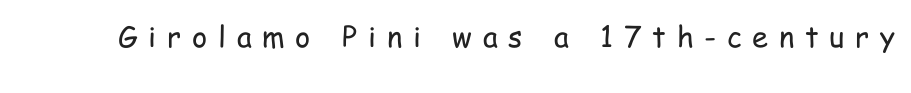
The image shows 29 px regular-weight, condensed sans-serif type, upright; set unusually wide letter spacing (+0.37 em), not underlined; low stroke contrast and a medium x-height.
